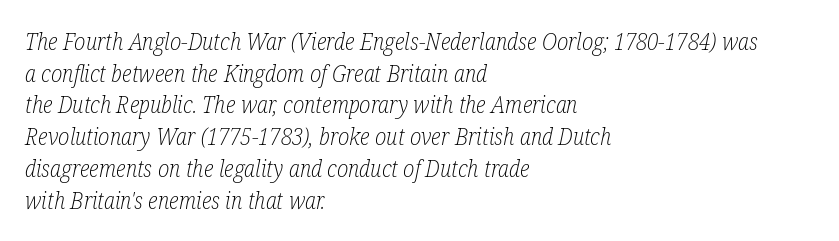
Q: Is the text bold? A: No.
Q: Is the text italic (slanted)? A: Yes, it leans right by about 12 degrees.
Q: Is the text underlined? A: No.
Q: How is the paragraph aligned? A: Left-aligned.
Q: Is the spacing between letters normal or unusually wide? A: Normal.
Q: Is the spacing between lines tight, normal or loose? A: Normal.
